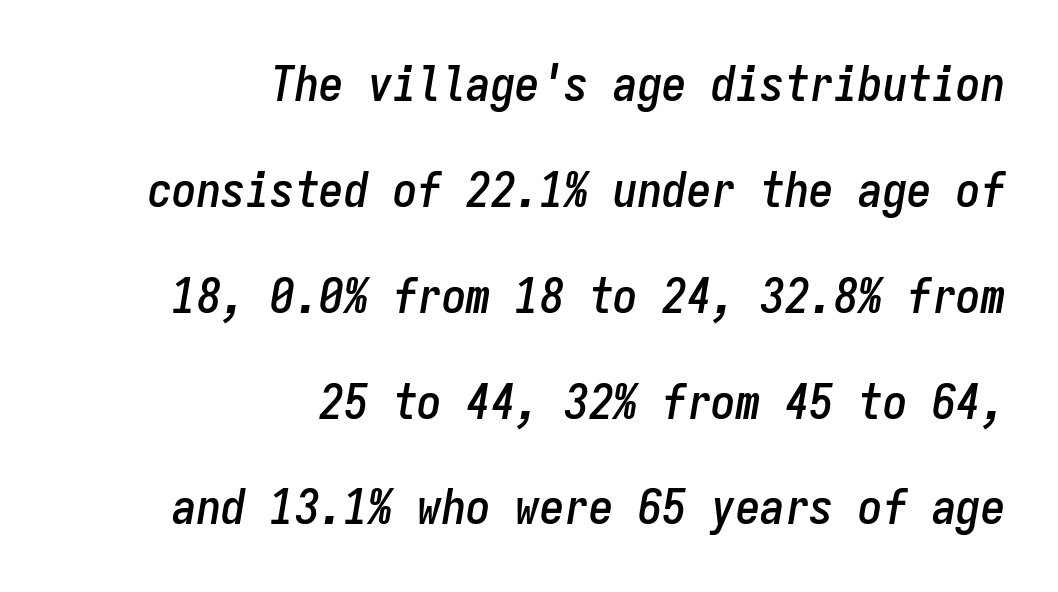
Q: Is the text italic (slanted)? A: Yes, it leans right by about 9 degrees.
Q: Is the text underlined? A: No.
Q: How is the paragraph aligned? A: Right-aligned.
Q: Is the spacing between letters normal or unusually wide? A: Normal.
Q: Is the spacing between lines tight, normal or loose? A: Loose.
Q: Width (condensed, normal, or wide)? A: Condensed.
Q: Stroke contrast? A: Low.
Q: x-height? A: Medium.
Q: Monospaced? A: Yes.
